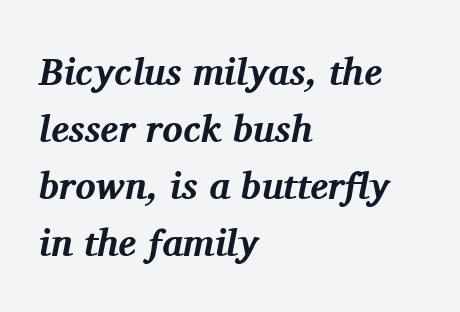
{"serif": "yes", "italic": "yes", "lean": "right", "slant_degrees": 11, "bold": "yes", "weight": "bold", "width": "normal", "stroke_contrast": "medium", "x_height": "medium", "monospaced": "no", "underline": "no", "align": "left", "line_spacing": "normal", "line_spacing_ratio": 1.5, "letter_spacing": "normal", "letter_spacing_em": 0.0, "glyph_px": 38}
